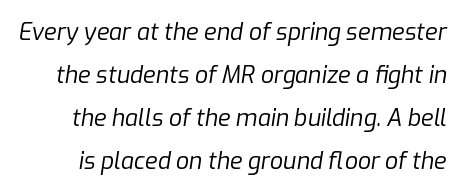
Glance below the letters and you will spot only blank space. Heaviness? Minimal to ordinary, like unemphasized prose. The lettering tilts uniformly, giving the passage an italic look. The tracking reads as untouched default to a designer's eye.
